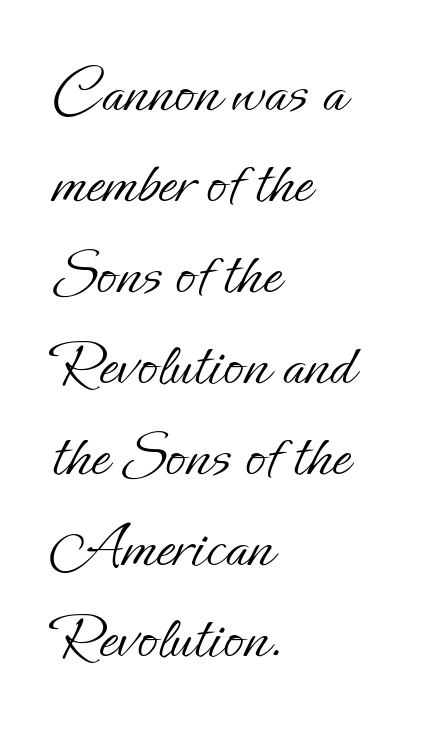
The image shows 66 px light type; set left-aligned, normal line spacing (1.38x), normal letter spacing, not underlined; low stroke contrast and a small x-height.
